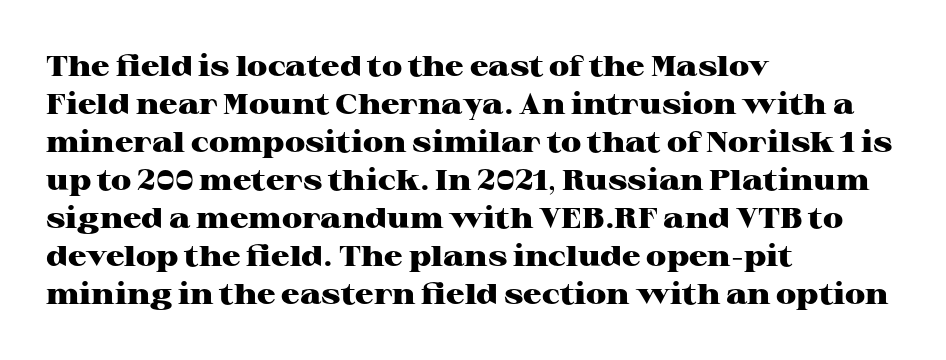
The axis of the letterforms is exactly vertical. Thick stems and heavy bowls — unmistakably bold. Honestly, the row spacing looks completely unremarkable. Any mark beneath the type? The region is blank.
